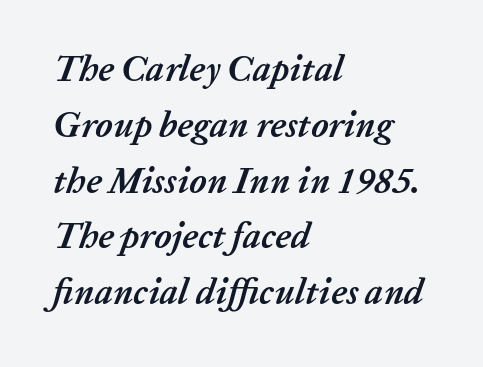
{"italic": "yes", "lean": "right", "slant_degrees": 20, "bold": "yes", "weight": "semibold", "width": "normal", "stroke_contrast": "low", "x_height": "medium", "monospaced": "no", "underline": "no", "align": "left", "line_spacing": "normal", "line_spacing_ratio": 1.55, "letter_spacing": "normal", "letter_spacing_em": 0.0, "glyph_px": 36}
